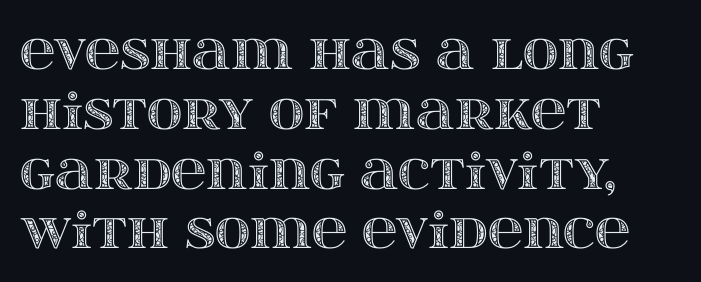
{"italic": "no", "width": "wide", "x_height": "large", "monospaced": "no", "underline": "no", "align": "left", "line_spacing_ratio": 1.22, "letter_spacing": "normal", "letter_spacing_em": 0.0, "glyph_px": 49}
